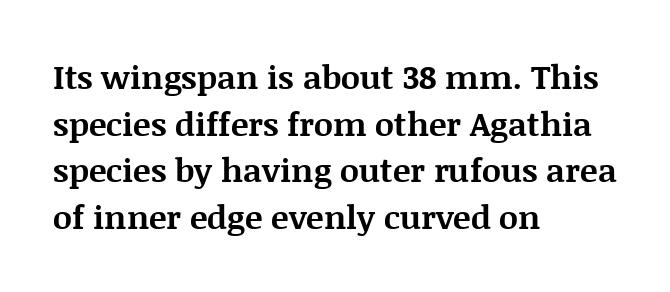
Q: Is the text bold? A: Yes.
Q: Is the text italic (slanted)? A: No, it is upright.
Q: Is the typeface a serif or a sans-serif typeface? A: Serif.
Q: Is the text underlined? A: No.
Q: How is the paragraph aligned? A: Left-aligned.
Q: Is the spacing between letters normal or unusually wide? A: Normal.
Q: Is the spacing between lines tight, normal or loose? A: Normal.
Q: Width (condensed, normal, or wide)? A: Normal.
Q: Stroke contrast? A: Medium.
Q: x-height? A: Large.
Q: Monospaced? A: No.
